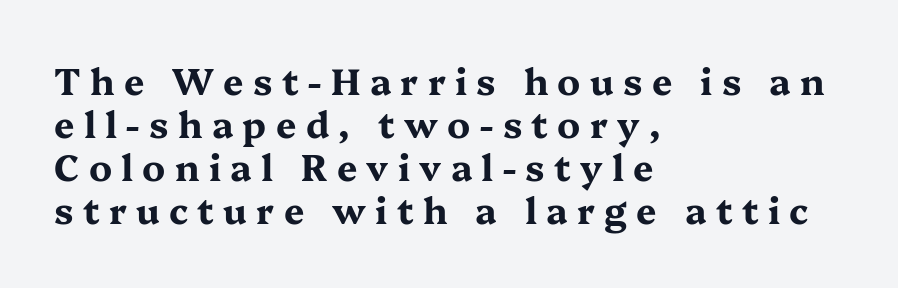
The image shows 36 px bold, wide serif type, upright; set left-aligned, line spacing 1.19x, unusually wide letter spacing (+0.26 em), not underlined; medium stroke contrast and a medium x-height.
